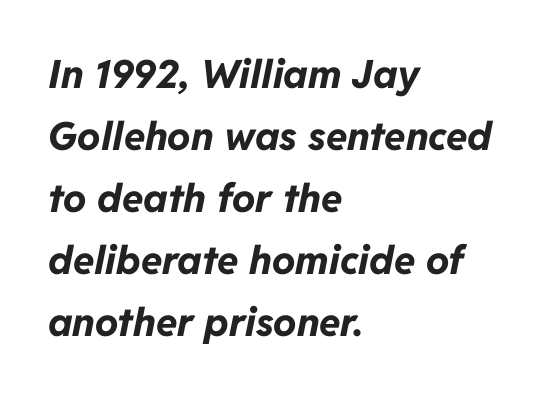
{"italic": "yes", "lean": "right", "slant_degrees": 11, "bold": "yes", "weight": "bold", "width": "normal", "stroke_contrast": "low", "x_height": "medium", "monospaced": "no", "underline": "no", "align": "left", "line_spacing": "normal", "line_spacing_ratio": 1.59, "letter_spacing": "normal", "letter_spacing_em": 0.0, "glyph_px": 39}
